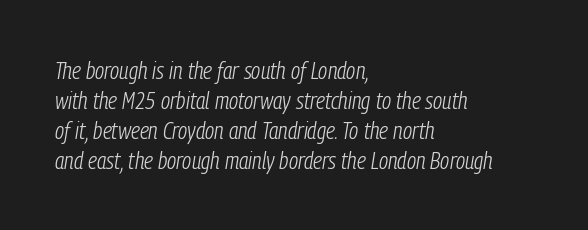
Q: Is the text bold? A: No.
Q: Is the text italic (slanted)? A: Yes, it leans right by about 9 degrees.
Q: Is the text underlined? A: No.
Q: How is the paragraph aligned? A: Left-aligned.
Q: Is the spacing between letters normal or unusually wide? A: Normal.
Q: Is the spacing between lines tight, normal or loose? A: Normal.
